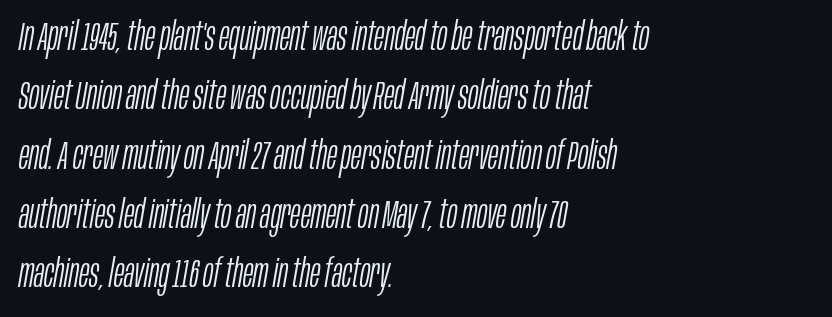
The image shows 39 px light, condensed type, italic (leaning right); set left-aligned, normal line spacing (1.52x), normal letter spacing, not underlined; low stroke contrast and a large x-height.
